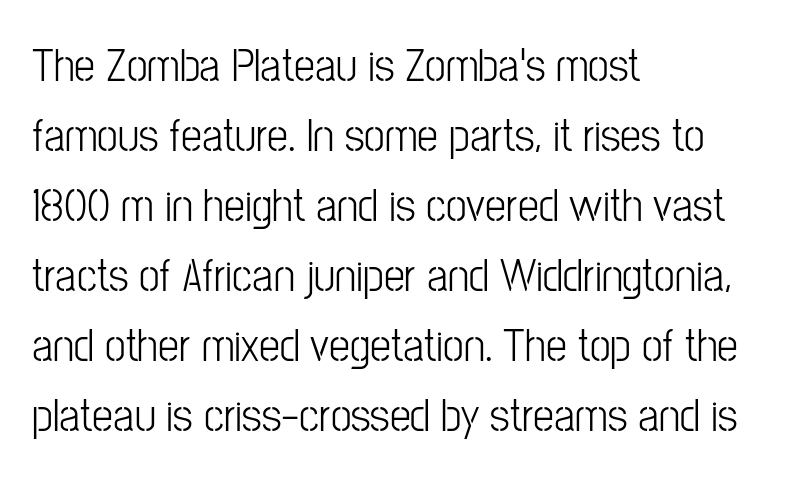
Stroke thickness stays within the range of a standard reading face or lighter. Quick note: not italic, upright. Every row of glyphs begins at an identical x-position on the left. Compared with typical body copy, the letter spacing here is the same. This sample uses a sans-serif face. The strip under each line holds only bare page.
